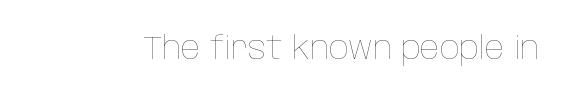
Q: Is the text bold? A: No.
Q: Is the text italic (slanted)? A: No, it is upright.
Q: Is the text underlined? A: No.
Q: Is the spacing between letters normal or unusually wide? A: Normal.
Q: Width (condensed, normal, or wide)? A: Condensed.
Q: Stroke contrast? A: Low.
Q: x-height? A: Large.
Q: Monospaced? A: No.
